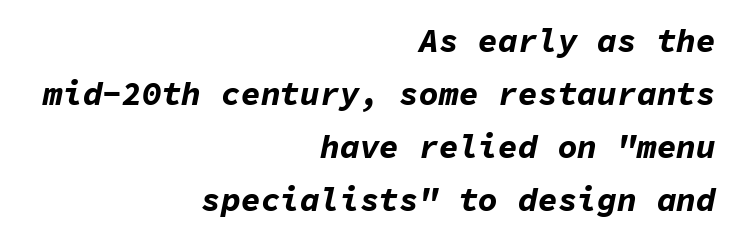
The image shows 33 px bold type, italic (leaning right), monospaced; set right-aligned, normal line spacing (1.61x), normal letter spacing, not underlined; low stroke contrast and a medium x-height.
